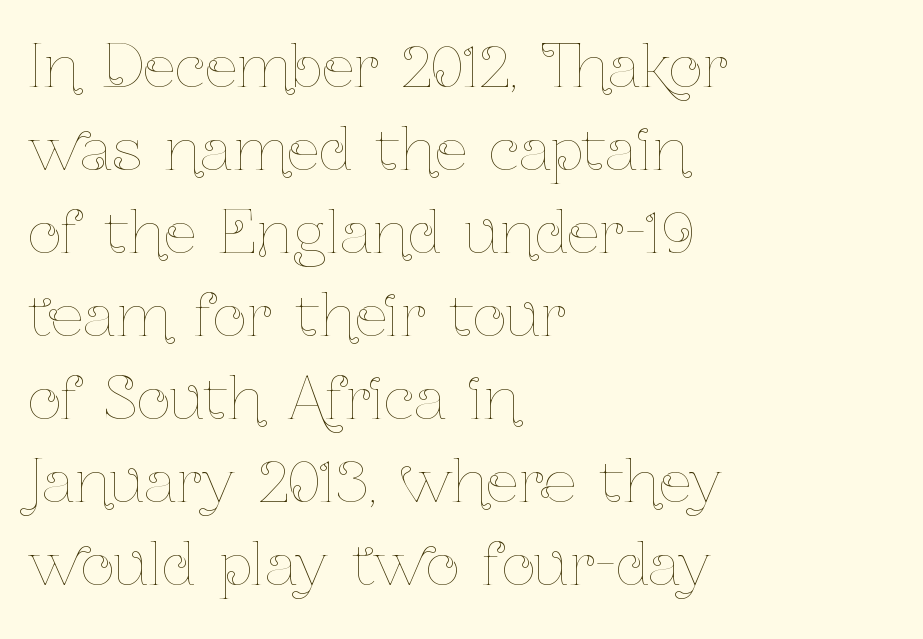
{"italic": "no", "bold": "no", "weight": "thin", "width": "condensed", "stroke_contrast": "low", "x_height": "medium", "monospaced": "no", "underline": "no", "align": "left", "line_spacing": "normal", "line_spacing_ratio": 1.43, "letter_spacing": "normal", "letter_spacing_em": 0.0, "glyph_px": 58}
